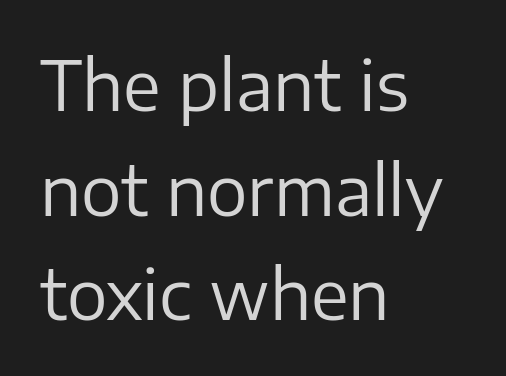
Check where the strokes stop: nothing finishes them off — pure sans. The words here are not underlined. These lines were composed using upright roman letters. Is this a fixed-width face? No — the glyphs have proportional, varying widths. The face used here is rendered with its standard letterfit. Vertical stems look standard width or narrower in stroke.
